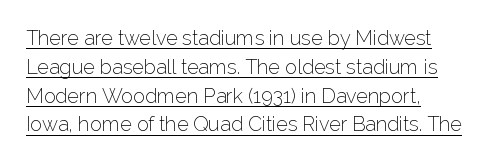
The image shows 20 px text type, upright; set left-aligned, normal line spacing (1.44x), normal letter spacing, underlined.
